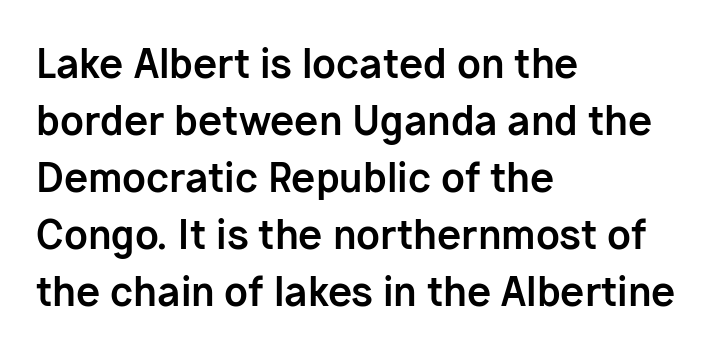
Posture: straight, roman, zero tilt. Type without underlining. Chunky letters — that's bold for sure. Whoever set this chose a conventional vertical rhythm. A typesetter would label this face a sans.
